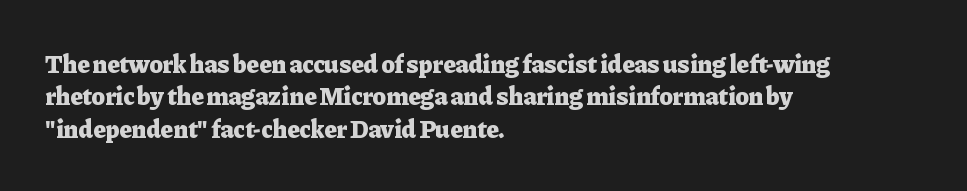
Q: Is the text bold? A: Yes.
Q: Is the text italic (slanted)? A: No, it is upright.
Q: Is the text underlined? A: No.
Q: How is the paragraph aligned? A: Left-aligned.
Q: Is the spacing between letters normal or unusually wide? A: Normal.
Q: Is the spacing between lines tight, normal or loose? A: Normal.
